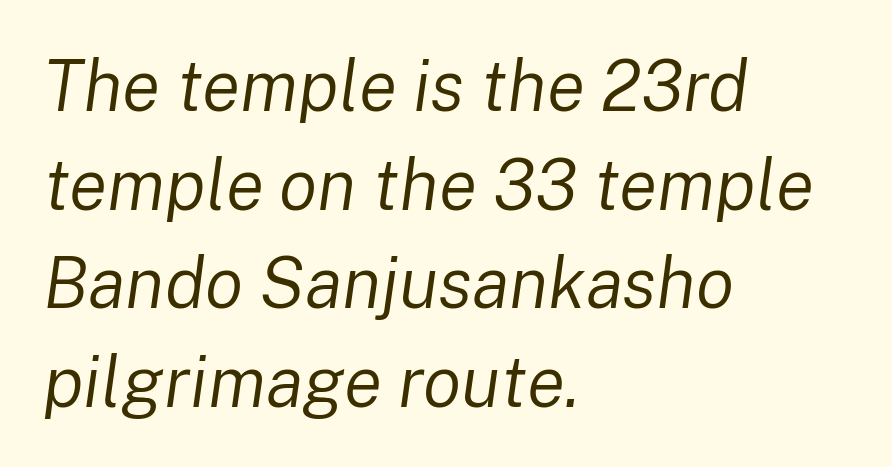
Underline: absent. Compared with ordinary roman type, these characters are visibly tilted. The letters advance in unequal steps, a hallmark of proportional type. The tracking reads as untouched default to a designer's eye. Stems here are at most as thick as an everyday book face.
